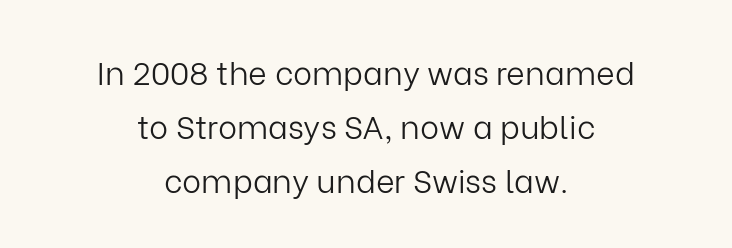
{"serif": "no", "italic": "no", "bold": "no", "weight": "light", "width": "normal", "stroke_contrast": "low", "x_height": "medium", "monospaced": "no", "underline": "no", "align": "center", "line_spacing": "normal", "line_spacing_ratio": 1.68, "letter_spacing": "normal", "letter_spacing_em": 0.0, "glyph_px": 32}
